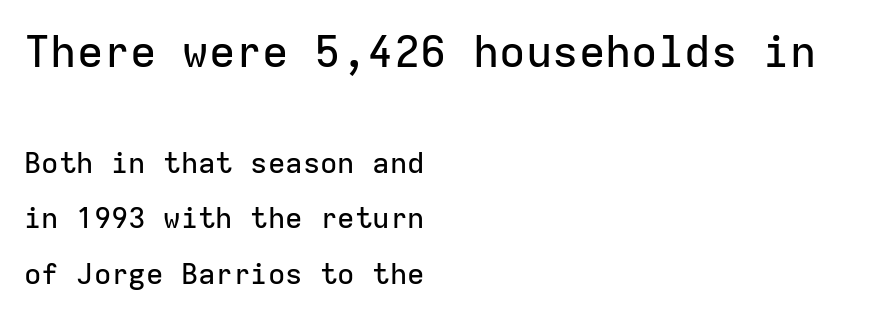
Q: Is the text italic (slanted)? A: No, it is upright.
Q: Is the typeface a serif or a sans-serif typeface? A: Sans-serif.
Q: Is the text underlined? A: No.
Q: How is the paragraph aligned? A: Left-aligned.
Q: Is the spacing between letters normal or unusually wide? A: Normal.
Q: Is the spacing between lines tight, normal or loose? A: Loose.
Q: Which block of text is set in a larger size, the first (top) or the second (bottom)? A: The first (top) one.
Q: Width (condensed, normal, or wide)? A: Normal.
Q: Stroke contrast? A: Low.
Q: x-height? A: Medium.
Q: Monospaced? A: Yes.
